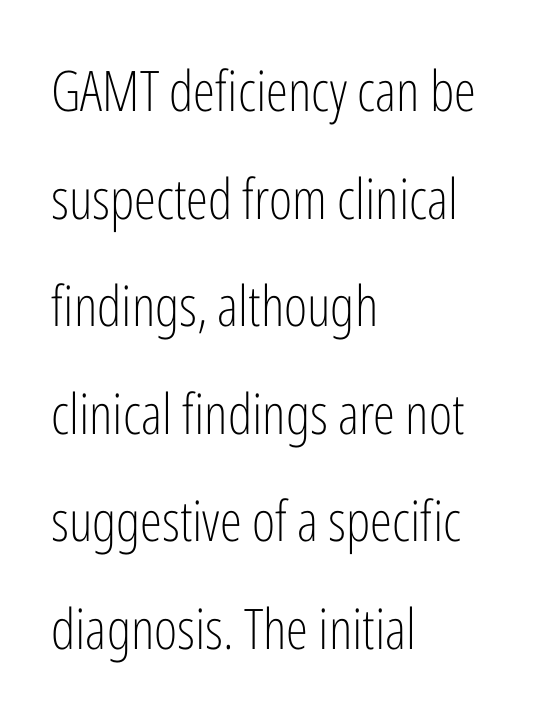
{"serif": "no", "italic": "no", "bold": "no", "weight": "light", "width": "condensed", "stroke_contrast": "low", "x_height": "medium", "monospaced": "no", "underline": "no", "align": "left", "line_spacing": "loose", "line_spacing_ratio": 1.92, "letter_spacing": "normal", "letter_spacing_em": 0.0, "glyph_px": 56}
